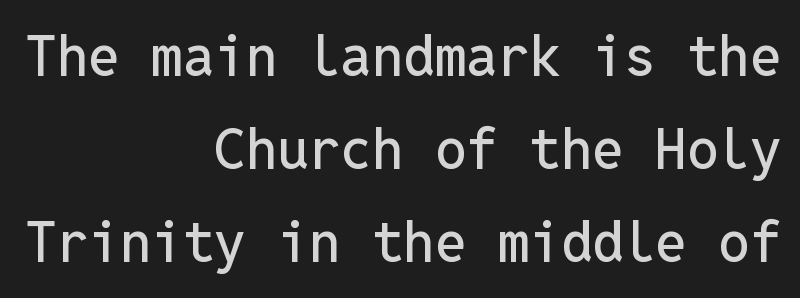
Q: Is the text italic (slanted)? A: No, it is upright.
Q: Is the typeface a serif or a sans-serif typeface? A: Sans-serif.
Q: Is the text underlined? A: No.
Q: How is the paragraph aligned? A: Right-aligned.
Q: Is the spacing between letters normal or unusually wide? A: Normal.
Q: Is the spacing between lines tight, normal or loose? A: Normal.
Q: Width (condensed, normal, or wide)? A: Normal.
Q: Stroke contrast? A: Low.
Q: x-height? A: Medium.
Q: Monospaced? A: Yes.
